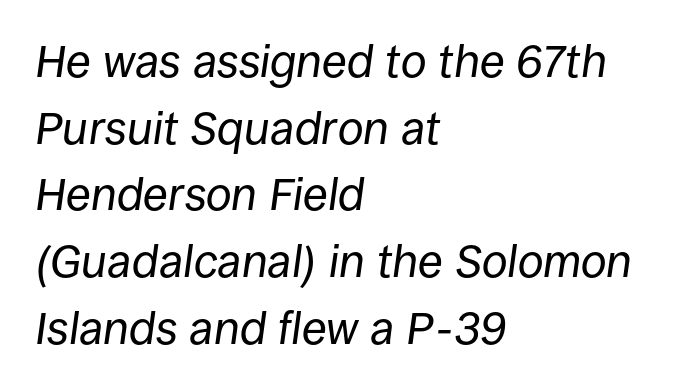
Q: Is the text bold? A: No.
Q: Is the text italic (slanted)? A: Yes, it leans right by about 8 degrees.
Q: Is the text underlined? A: No.
Q: How is the paragraph aligned? A: Left-aligned.
Q: Is the spacing between letters normal or unusually wide? A: Normal.
Q: Is the spacing between lines tight, normal or loose? A: Normal.
Q: Width (condensed, normal, or wide)? A: Normal.
Q: Stroke contrast? A: Low.
Q: x-height? A: Large.
Q: Monospaced? A: No.
